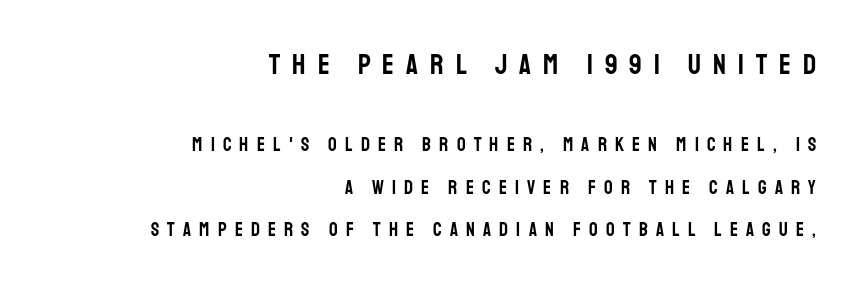
Check the space under the baseline: it is left empty. Teacher's note: observe the even right margin — that is flush-right alignment. This block would shrink considerably if given ordinary leading; it's expanded now. Observe the wide spacing: letters keep a clear distance from each other.
